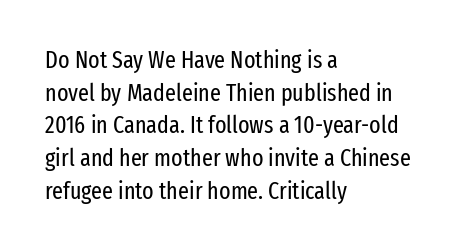
The image shows 24 px text type, upright; set left-aligned, normal line spacing (1.36x), normal letter spacing, not underlined.
